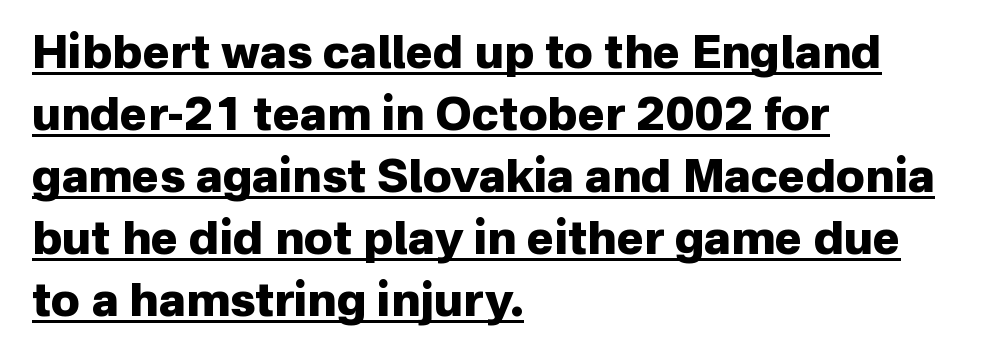
The letters carry no serifs — their stems end cleanly without finishing strokes. This sample has the flowing, uneven cadence of proportional lettering. Thick stems and heavy bowls — unmistakably bold. A student would call this left alignment; a typographer would say flush left, rag right. The face used here is rendered with its standard letterfit. Ordinary non-slanted type is in use.
